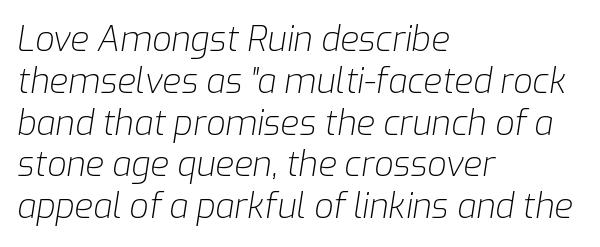
You could call the tracking neutral — neither tight nor loose. Looking at the ascenders, they clearly lean. Stems here are at most as thick as an everyday book face. The passage shown is typed in a proportional face where columns would drift. Notice how the passage keeps a crisp vertical edge on the left only.
